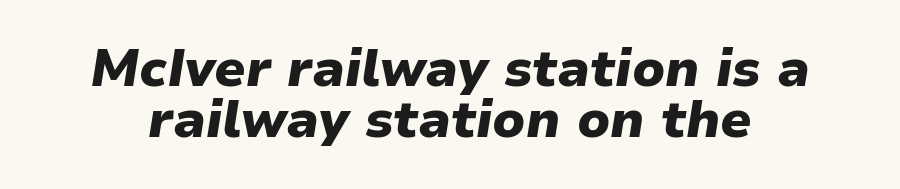
Q: Is the text bold? A: Yes.
Q: Is the text italic (slanted)? A: Yes, it leans right by about 9 degrees.
Q: Is the text underlined? A: No.
Q: Is the spacing between letters normal or unusually wide? A: Normal.
Q: Is the spacing between lines tight, normal or loose? A: Tight.
Q: Width (condensed, normal, or wide)? A: Normal.
Q: Stroke contrast? A: Low.
Q: x-height? A: Medium.
Q: Monospaced? A: No.
